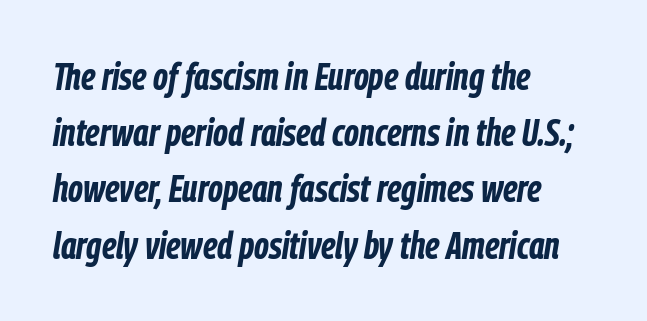
The image shows 38 px bold, condensed type, italic (leaning right); set left-aligned, normal line spacing (1.48x), normal letter spacing, not underlined; low stroke contrast and a medium x-height.
